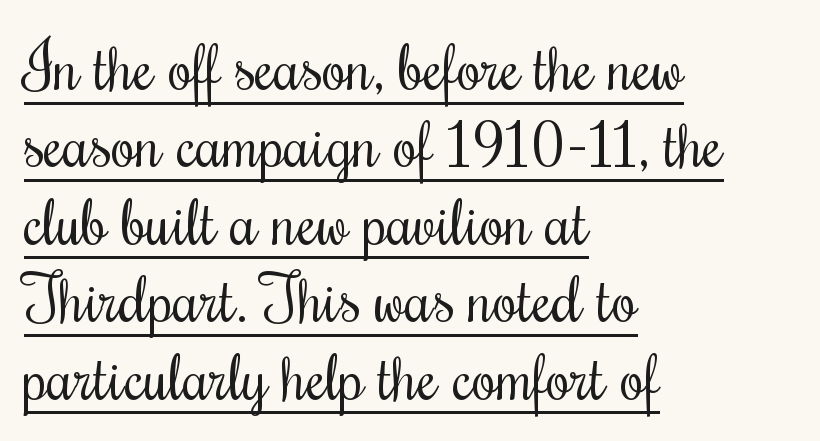
The image shows 64 px regular-weight, condensed serif type; set left-aligned, line spacing 1.21x, normal letter spacing, underlined; medium stroke contrast and a small x-height.
